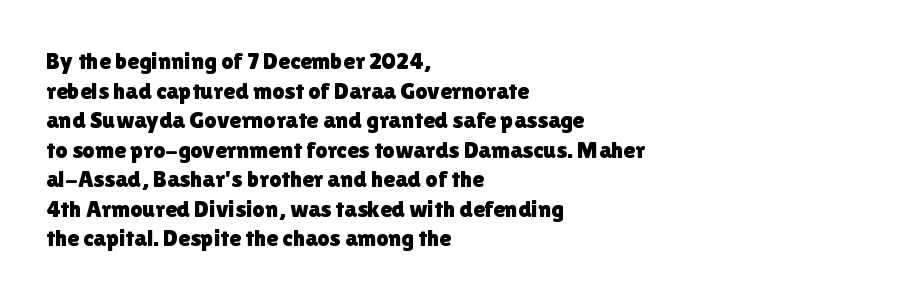
Q: Is the text italic (slanted)? A: No, it is upright.
Q: Is the text underlined? A: No.
Q: How is the paragraph aligned? A: Left-aligned.
Q: Is the spacing between letters normal or unusually wide? A: Normal.
